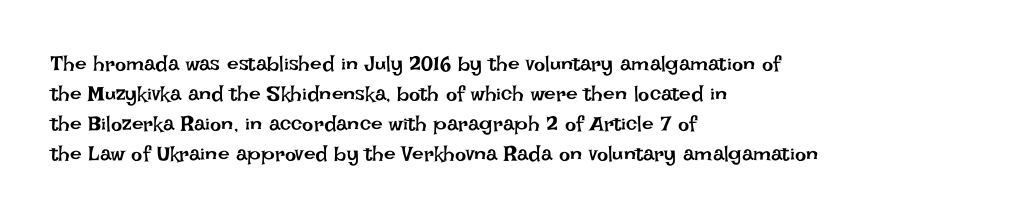
Compared with typical body copy, the letter spacing here is the same. The text block is weighted toward the left margin, trailing off unevenly rightward. The foot of each line stays bare and open. Evenly set lines give the paragraph a standard silhouette. Stroke thickness stays within the range of a standard reading face or lighter.
